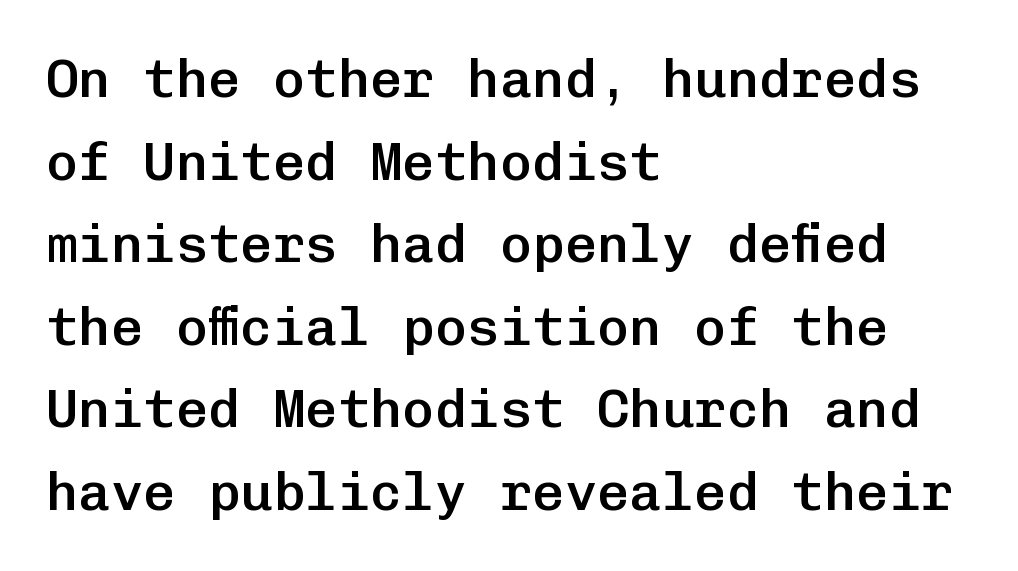
Line spacing here is normal. This sample uses plain, unmodified letter spacing. These lines are rendered in a fixed-pitch font. Each line starts at the same left margin while the right side varies.
